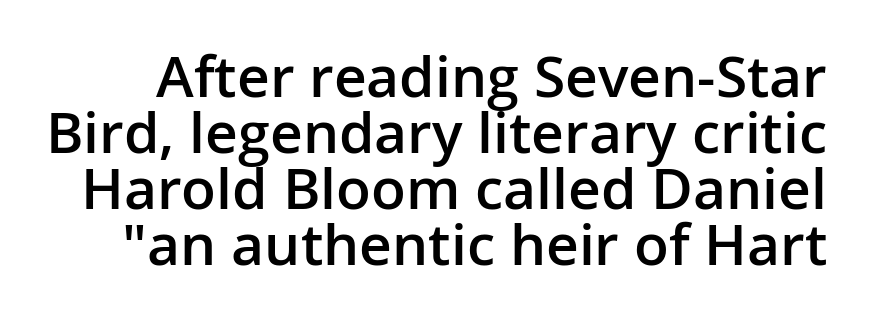
Is this a fixed-width face? No — the glyphs have proportional, varying widths. Between one letter and the next there's only the usual sliver of space. How would I describe the line gaps? Narrow and economical. Letters rest on an invisible, unmarked baseline. Do the letters lean? They stand straight.
